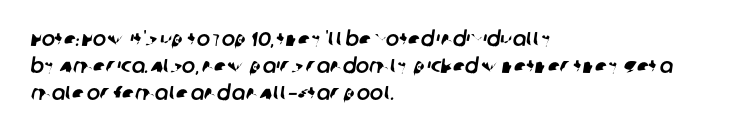
Q: Is the text underlined? A: No.
Q: How is the paragraph aligned? A: Left-aligned.
Q: Is the spacing between letters normal or unusually wide? A: Normal.
Q: Is the spacing between lines tight, normal or loose? A: Normal.
